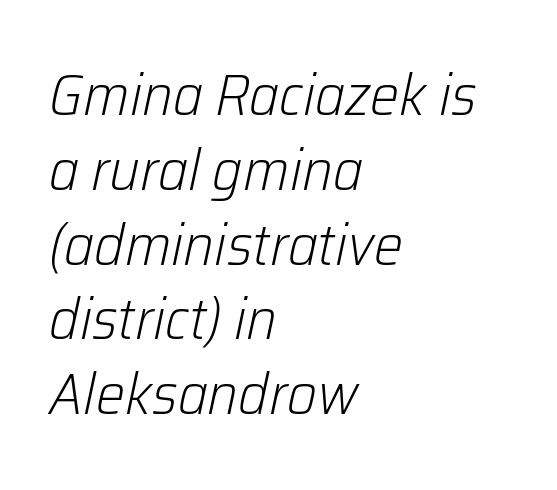
The image shows 58 px light type, italic (leaning right); set left-aligned, normal line spacing (1.29x), normal letter spacing, not underlined; low stroke contrast and a medium x-height.
